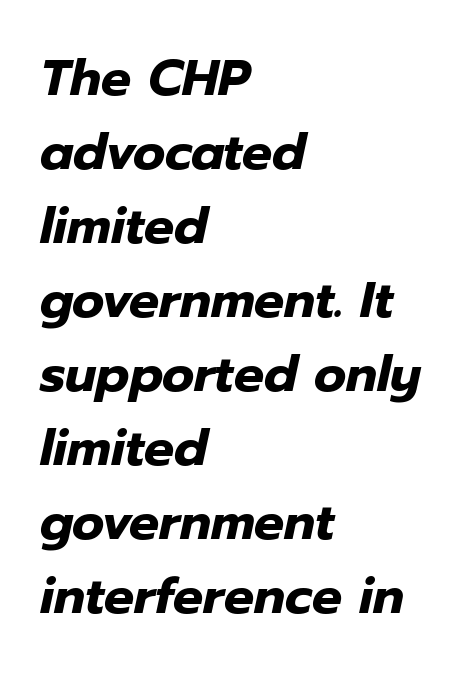
The image shows 50 px heavy type, italic (leaning right); set left-aligned, normal line spacing (1.48x), normal letter spacing, not underlined; low stroke contrast and a medium x-height.
